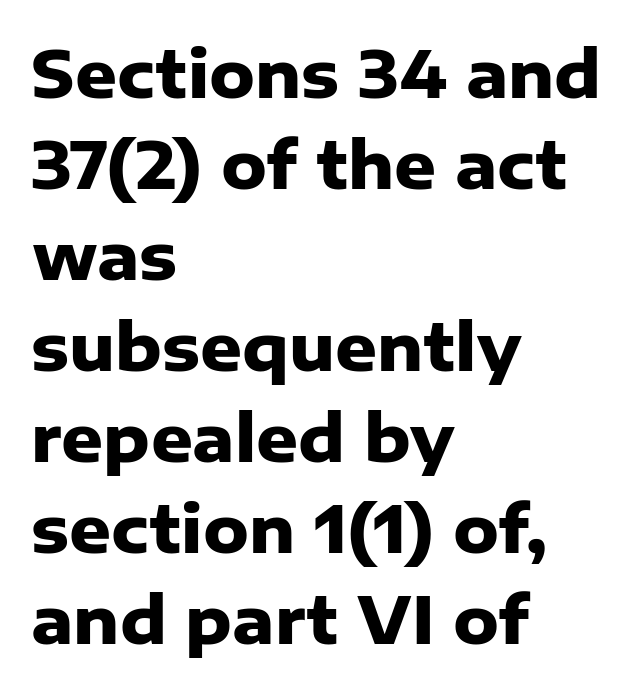
Line starts are locked; line ends wander. This sample uses a sans-serif face. Tracking value appears to be zero — textbook default spacing. Check the space under the baseline: it is left empty.
